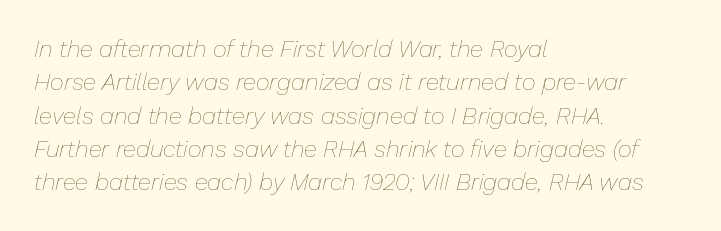
{"italic": "yes", "lean": "right", "slant_degrees": 13, "bold": "no", "underline": "no", "align": "left", "line_spacing": "normal", "line_spacing_ratio": 1.39, "letter_spacing": "normal", "letter_spacing_em": 0.0, "glyph_px": 24}
